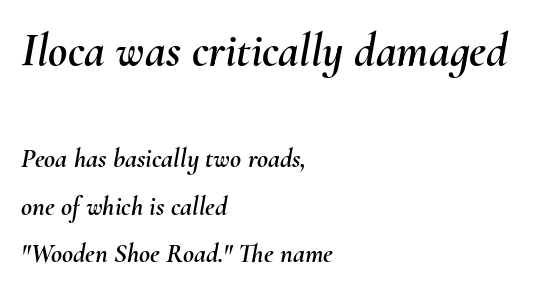
{"italic": "yes", "lean": "right", "slant_degrees": 10, "width": "normal", "stroke_contrast": "medium", "x_height": "small", "monospaced": "no", "underline": "no", "align": "left", "line_spacing_ratio": 1.77, "letter_spacing": "normal", "letter_spacing_em": 0.0, "larger_block": "first", "size_ratio": 1.74, "glyph_px": 47}
